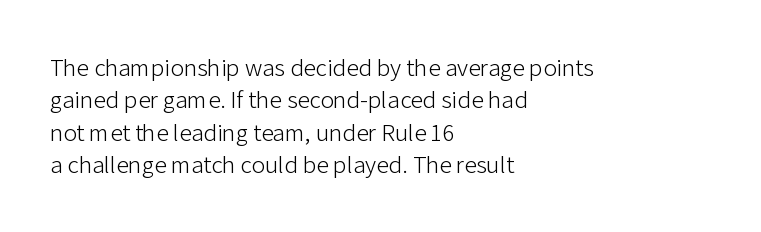
The words here are not underlined. Whoever set this chose a conventional vertical rhythm. Honestly, the letter spacing is just normal — you wouldn't notice it. Tall strokes in this sample are plumb rather than angled. Compared with a centered layout, this one pins lines to the left instead. The weight tops out at a normal text grade.
